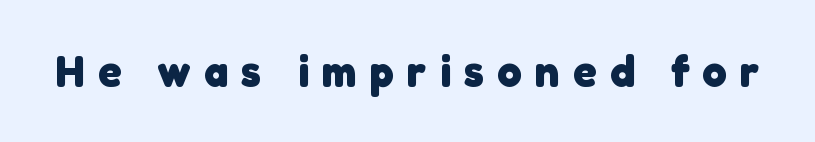
{"serif": "no", "bold": "yes", "weight": "heavy", "width": "normal", "stroke_contrast": "low", "x_height": "medium", "monospaced": "no", "underline": "no", "letter_spacing": "wide", "letter_spacing_em": 0.3, "glyph_px": 44}
